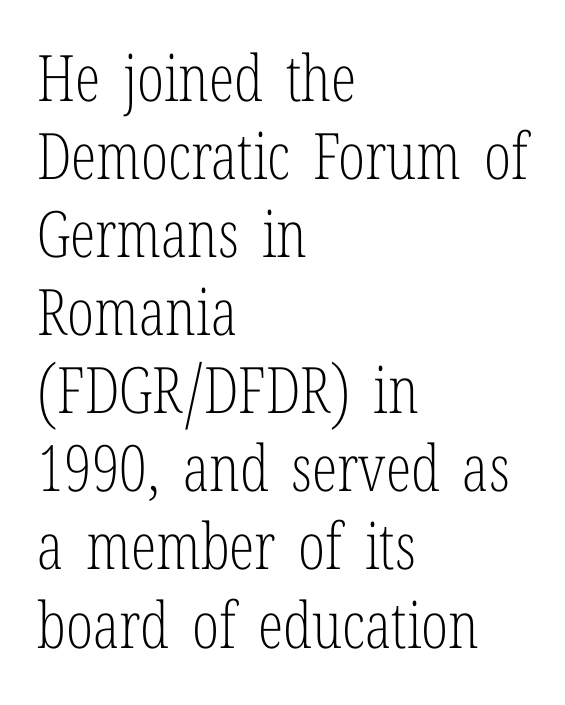
The passage shown has conventional tracking throughout. This is not heavy type; no bold has been used. The lettering holds an erect, upright posture throughout. Classification — serif. Is this a fixed-width face? No — the glyphs have proportional, varying widths. All the whitespace from short lines collects on the right.
